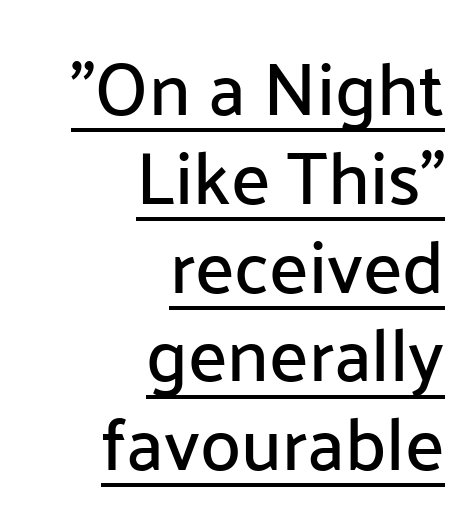
The image shows 74 px sans-serif type, upright; set right-aligned, line spacing 1.2x, normal letter spacing, underlined; low stroke contrast and a medium x-height.
